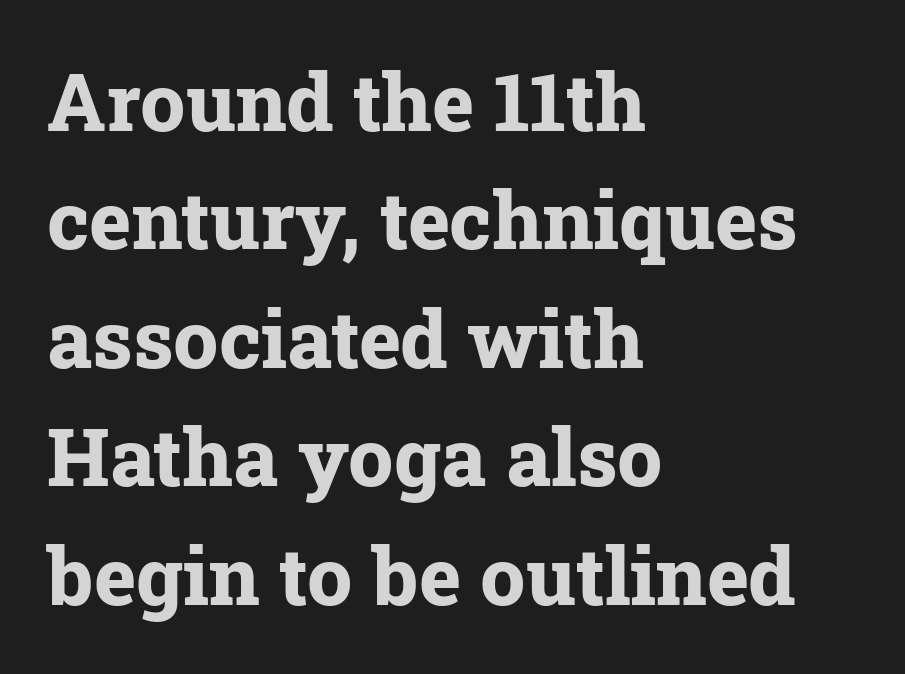
The image shows 80 px bold serif type, upright; set left-aligned, normal line spacing (1.48x), normal letter spacing, not underlined; low stroke contrast and a medium x-height.
